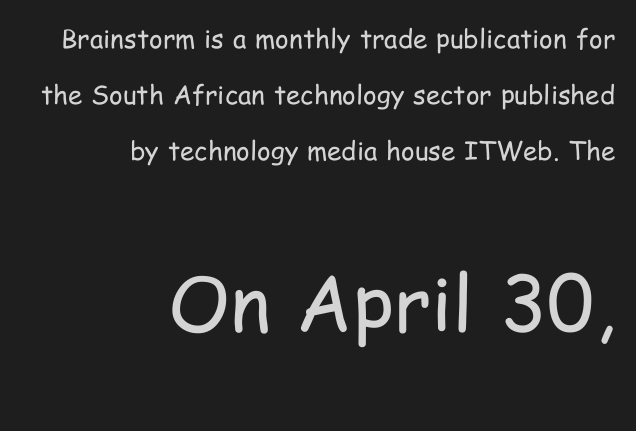
The image shows 77 px regular-weight, condensed sans-serif type, upright; set right-aligned, loose line spacing (2.16x), normal letter spacing, not underlined; the second (bottom) block is 2.96x larger; low stroke contrast and a medium x-height.
